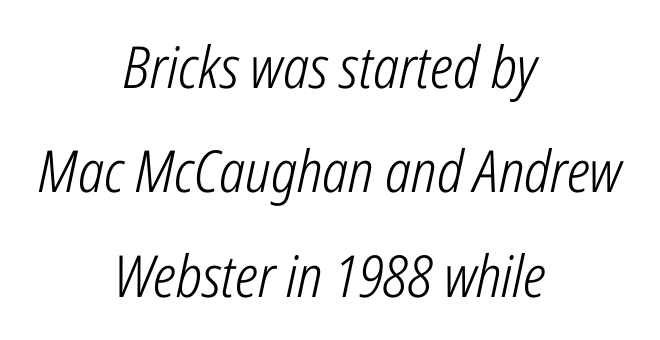
Q: Is the text bold? A: No.
Q: Is the text italic (slanted)? A: Yes, it leans right by about 12 degrees.
Q: Is the text underlined? A: No.
Q: How is the paragraph aligned? A: Centered.
Q: Is the spacing between letters normal or unusually wide? A: Normal.
Q: Width (condensed, normal, or wide)? A: Condensed.
Q: Stroke contrast? A: Low.
Q: x-height? A: Medium.
Q: Monospaced? A: No.
